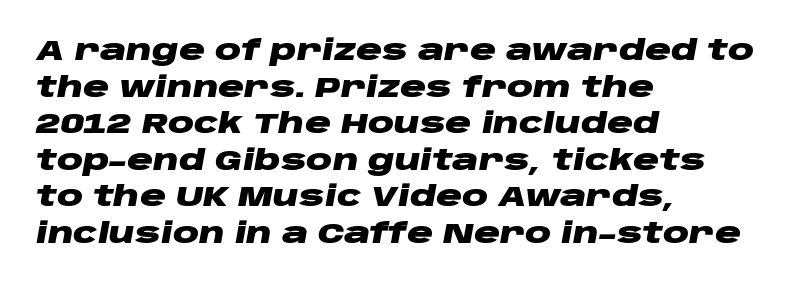
The image shows 29 px heavy, wide type, italic (leaning right); set left-aligned, normal line spacing (1.26x), normal letter spacing, not underlined; low stroke contrast and a large x-height.
